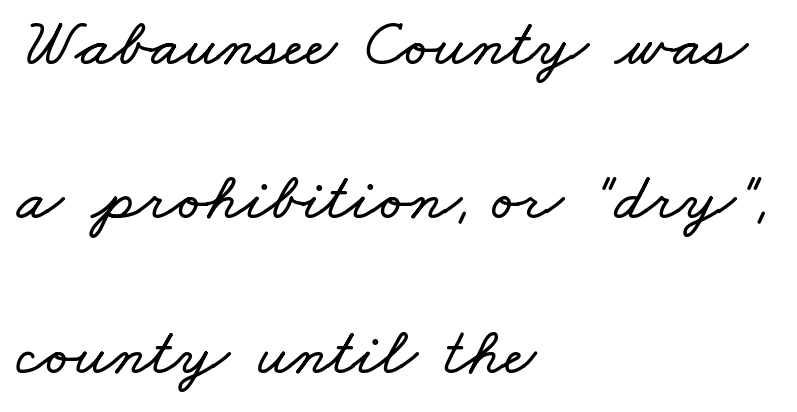
Standard letterfit; no display-style spreading of the glyphs. Honestly, there is no underline to notice here at all. You could not count columns in this text — the font is proportionally spaced. These lines stack with their left ends in a neat column. The vertical gap from one line to the next is large.
